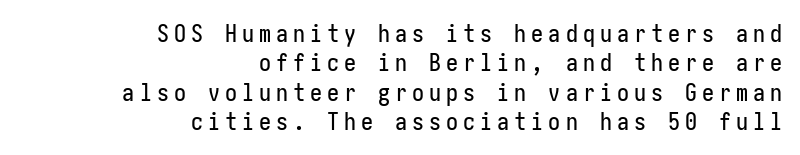
The image shows 24 px text type, upright; set right-aligned, line spacing 1.22x, unusually wide letter spacing (+0.21 em), not underlined.
